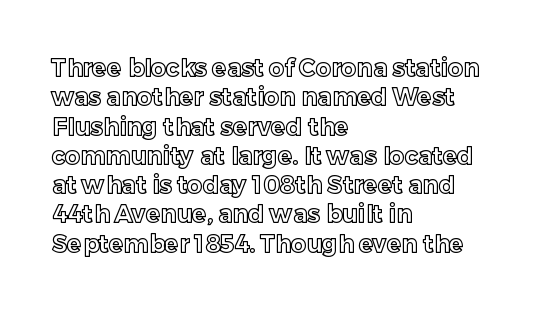
Q: Is the text italic (slanted)? A: No, it is upright.
Q: Is the text underlined? A: No.
Q: How is the paragraph aligned? A: Left-aligned.
Q: Is the spacing between letters normal or unusually wide? A: Normal.
